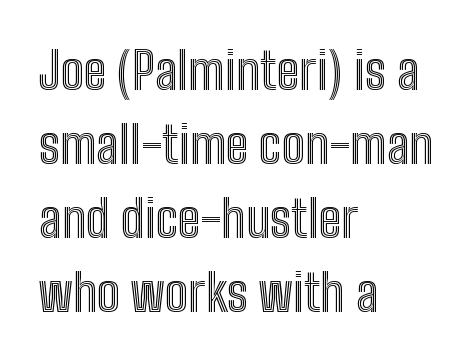
The image shows 51 px condensed type, upright; set left-aligned, normal line spacing (1.45x), normal letter spacing, not underlined; a medium x-height.
